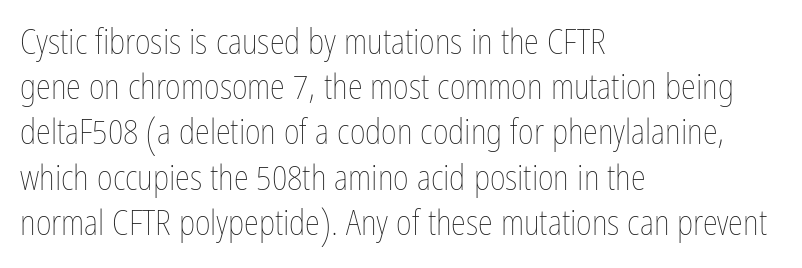
Q: Is the text bold? A: No.
Q: Is the text italic (slanted)? A: No, it is upright.
Q: Is the text underlined? A: No.
Q: How is the paragraph aligned? A: Left-aligned.
Q: Is the spacing between letters normal or unusually wide? A: Normal.
Q: Is the spacing between lines tight, normal or loose? A: Normal.
Q: Width (condensed, normal, or wide)? A: Condensed.
Q: Stroke contrast? A: Low.
Q: x-height? A: Medium.
Q: Monospaced? A: No.
